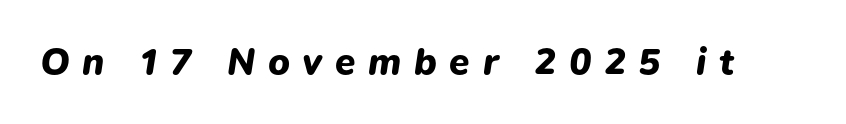
The image shows 37 px heavy type, italic (leaning right); set unusually wide letter spacing (+0.34 em), not underlined; low stroke contrast and a medium x-height.
